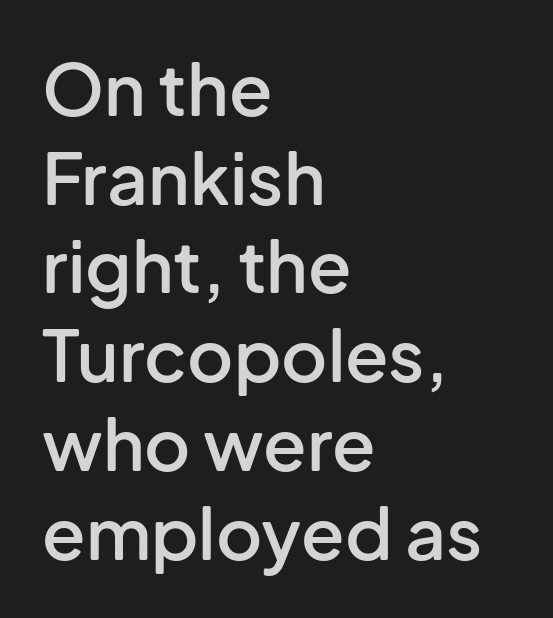
{"serif": "no", "italic": "no", "bold": "semi", "weight": "semibold", "width": "normal", "stroke_contrast": "low", "x_height": "medium", "monospaced": "no", "underline": "no", "align": "left", "line_spacing": "normal", "line_spacing_ratio": 1.25, "letter_spacing": "normal", "letter_spacing_em": 0.0, "glyph_px": 71}
